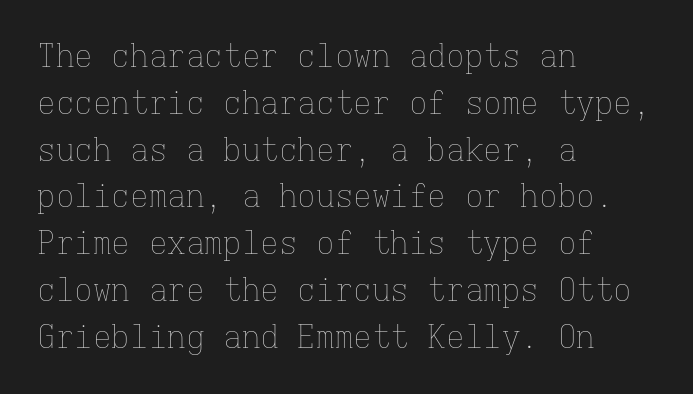
{"italic": "no", "bold": "no", "weight": "thin", "width": "normal", "stroke_contrast": "low", "x_height": "medium", "monospaced": "yes", "underline": "no", "align": "left", "line_spacing": "normal", "line_spacing_ratio": 1.51, "letter_spacing": "normal", "letter_spacing_em": 0.0, "glyph_px": 31}
